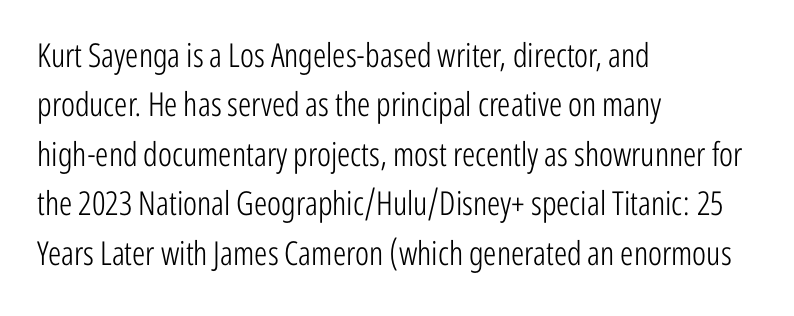
Nope, no serifs anywhere on these letters. Summary of weight: not heavy and not bold. Does the copy run flush right? No — it runs flush left. A typesetter would call this zero additional tracking. No word sits above an underline. The face used here is proportionally spaced, like ordinary book or web type.
